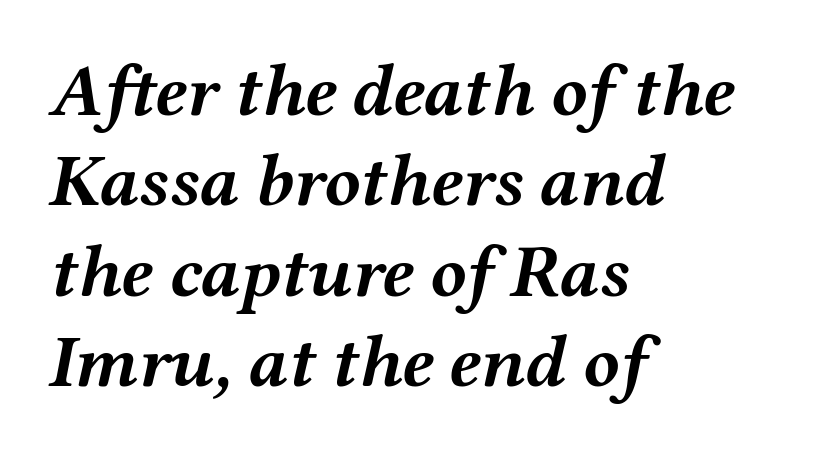
{"italic": "yes", "lean": "right", "slant_degrees": 12, "bold": "yes", "weight": "semibold", "width": "wide", "stroke_contrast": "medium", "x_height": "medium", "monospaced": "no", "underline": "no", "align": "left", "line_spacing_ratio": 1.22, "letter_spacing": "normal", "letter_spacing_em": 0.0, "glyph_px": 74}
